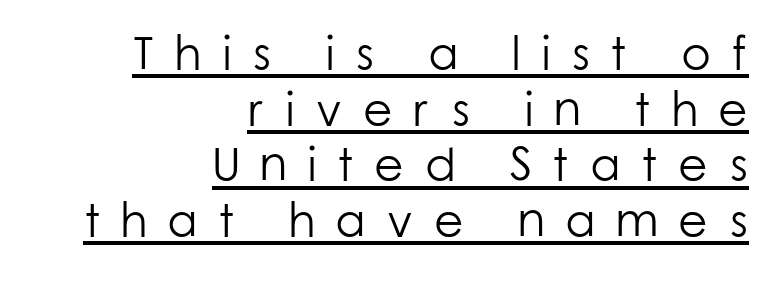
The image shows 48 px light sans-serif type, upright; set right-aligned, line spacing 1.16x, unusually wide letter spacing (+0.42 em), underlined; low stroke contrast and a medium x-height.
